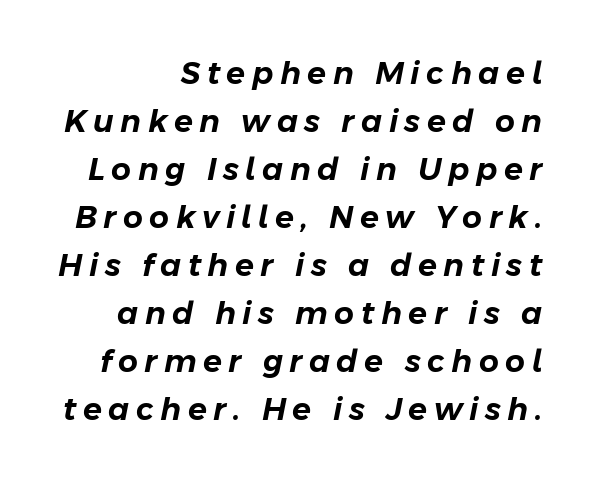
Q: Is the text italic (slanted)? A: Yes, it leans right by about 11 degrees.
Q: Is the text underlined? A: No.
Q: Is the spacing between letters normal or unusually wide? A: Unusually wide.
Q: Is the spacing between lines tight, normal or loose? A: Normal.
Q: Width (condensed, normal, or wide)? A: Normal.
Q: Stroke contrast? A: Low.
Q: x-height? A: Medium.
Q: Monospaced? A: No.
